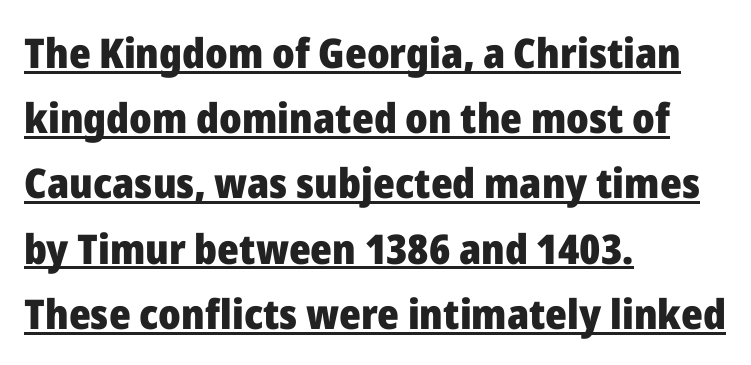
{"serif": "no", "italic": "no", "bold": "yes", "weight": "heavy", "width": "normal", "stroke_contrast": "low", "x_height": "medium", "monospaced": "no", "underline": "yes", "align": "left", "line_spacing": "normal", "line_spacing_ratio": 1.59, "letter_spacing": "normal", "letter_spacing_em": 0.0, "glyph_px": 41}
